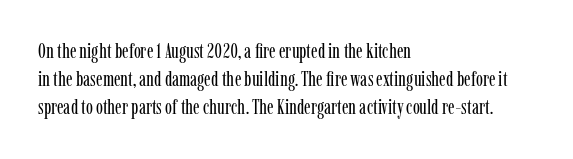
The image shows 21 px text type, upright; set left-aligned, normal line spacing (1.34x), normal letter spacing, not underlined.
